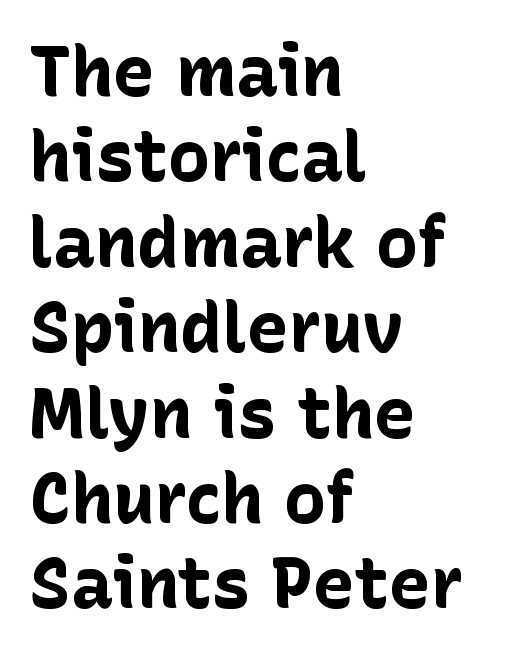
The gaps between neighbouring characters are ordinary and unremarkable. A roman cut, with each character standing at attention. Beneath every word, the page is bare. This rendering uses left alignment, leaving the right contour irregular. Each glyph is drawn with heavy, bold strokes.
